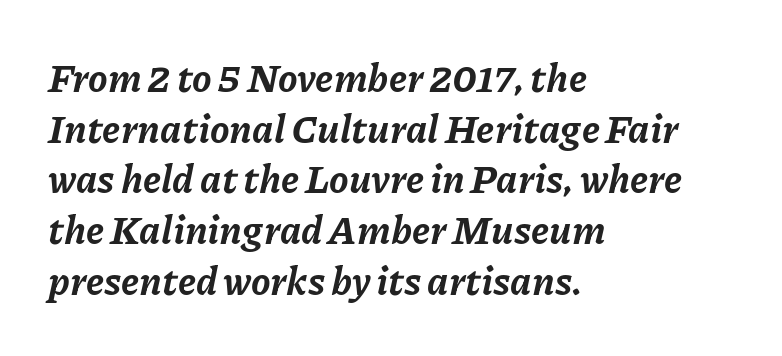
Q: Is the text bold? A: Yes.
Q: Is the text italic (slanted)? A: Yes, it leans right by about 11 degrees.
Q: Is the text underlined? A: No.
Q: How is the paragraph aligned? A: Left-aligned.
Q: Is the spacing between letters normal or unusually wide? A: Normal.
Q: Is the spacing between lines tight, normal or loose? A: Normal.
Q: Width (condensed, normal, or wide)? A: Normal.
Q: Stroke contrast? A: Low.
Q: x-height? A: Medium.
Q: Monospaced? A: No.
